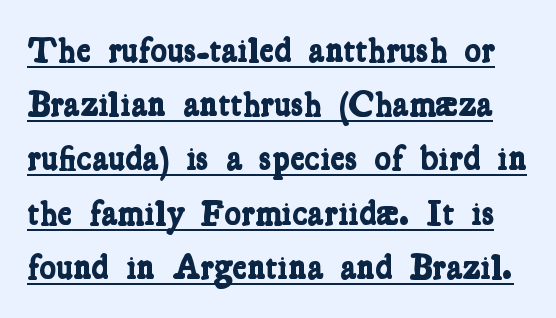
{"serif": "yes", "bold": "yes", "weight": "bold", "width": "condensed", "stroke_contrast": "low", "x_height": "medium", "monospaced": "no", "underline": "yes", "line_spacing": "normal", "line_spacing_ratio": 1.55, "letter_spacing": "normal", "letter_spacing_em": 0.0, "glyph_px": 35}
